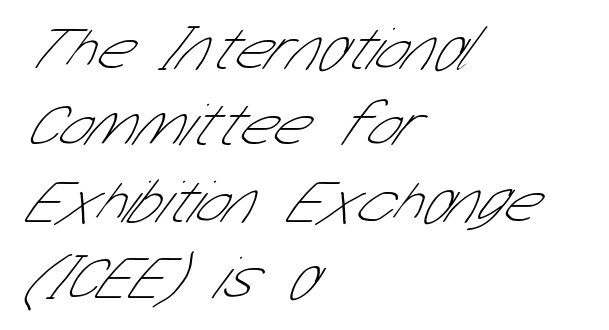
The image shows 62 px thin, condensed sans-serif type; set left-aligned, line spacing 1.23x, normal letter spacing, not underlined; low stroke contrast and a medium x-height.
